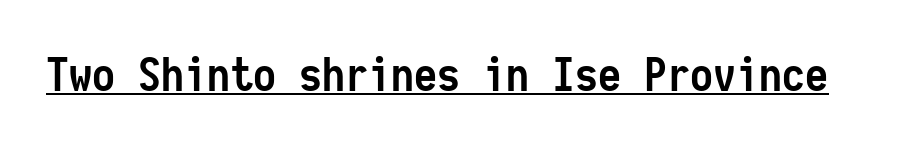
The image shows 46 px semibold, condensed sans-serif type, upright, monospaced; set normal letter spacing, underlined; low stroke contrast and a medium x-height.
